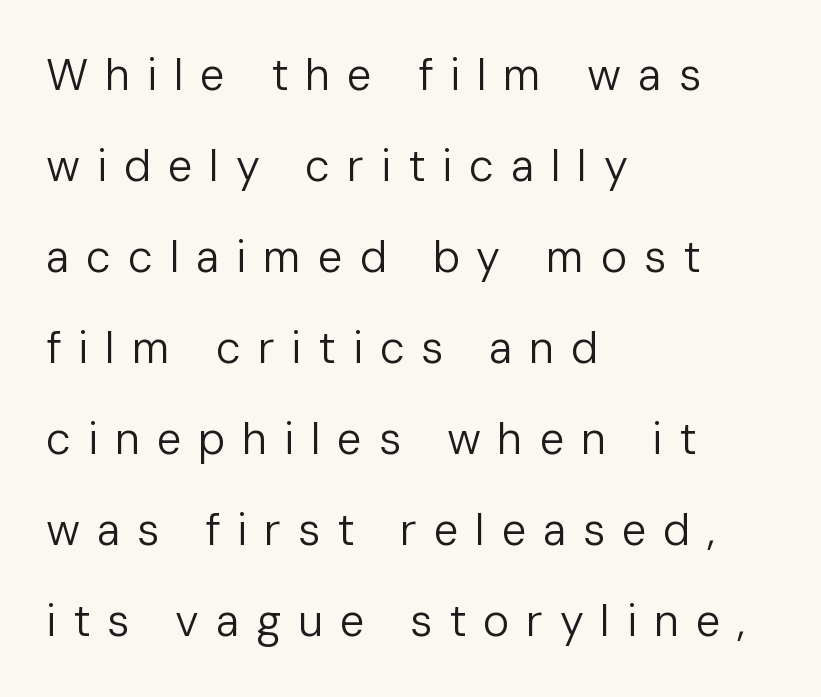
The characters are drawn with everyday or finer stroke widths. Proportional: the letters do not fall into vertical columns. Words float on clear page, feet unadorned. Honestly, the rows look like they've been pulled way apart. Reading down the block, your eye returns to a fixed left position each line. Spacing between characters has been opened up far beyond the box default.
